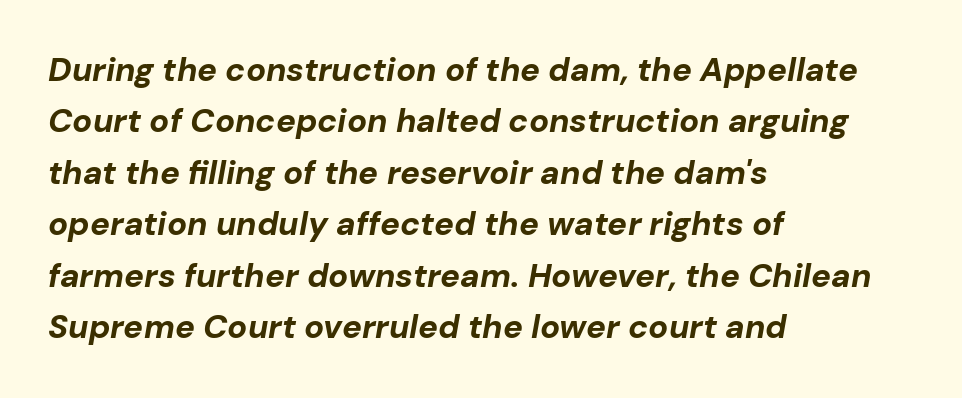
{"italic": "yes", "lean": "right", "slant_degrees": 10, "bold": "yes", "weight": "bold", "width": "normal", "stroke_contrast": "low", "x_height": "medium", "monospaced": "no", "underline": "no", "align": "left", "line_spacing": "normal", "line_spacing_ratio": 1.56, "letter_spacing": "normal", "letter_spacing_em": 0.0, "glyph_px": 33}
